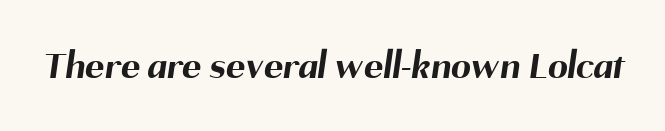
Q: Is the text bold? A: Yes.
Q: Is the typeface a serif or a sans-serif typeface? A: Sans-serif.
Q: Is the text underlined? A: No.
Q: Is the spacing between letters normal or unusually wide? A: Normal.
Q: Width (condensed, normal, or wide)? A: Normal.
Q: Stroke contrast? A: Medium.
Q: x-height? A: Medium.
Q: Monospaced? A: No.
